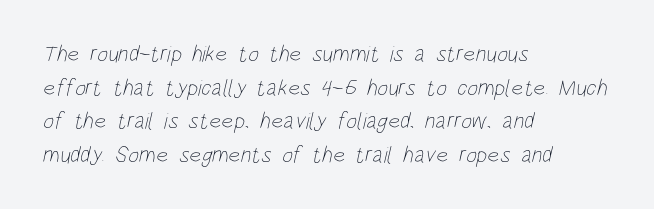
The image shows 23 px text type; set left-aligned, normal line spacing (1.46x), normal letter spacing, not underlined.
